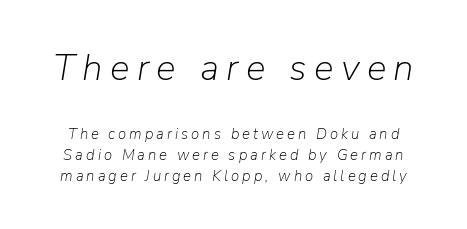
The image shows 37 px light type, italic (leaning right); set normal line spacing (1.39x), unusually wide letter spacing (+0.2 em), not underlined; the first (top) block is 2.47x larger; low stroke contrast and a medium x-height.
